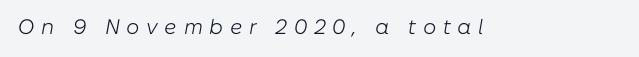
Stroke mass is kept to a normal reading level or below. In terms of posture, this sample is oblique. Check under the words: just untouched page. You could only call the tracking loose — the letters float apart.
